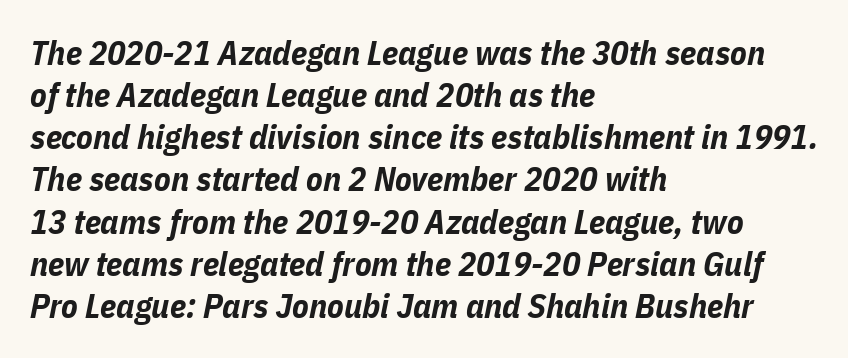
Q: Is the text bold? A: Yes.
Q: Is the text italic (slanted)? A: Yes, it leans right by about 11 degrees.
Q: Is the text underlined? A: No.
Q: How is the paragraph aligned? A: Left-aligned.
Q: Is the spacing between letters normal or unusually wide? A: Normal.
Q: Width (condensed, normal, or wide)? A: Condensed.
Q: Stroke contrast? A: Low.
Q: x-height? A: Medium.
Q: Monospaced? A: No.
